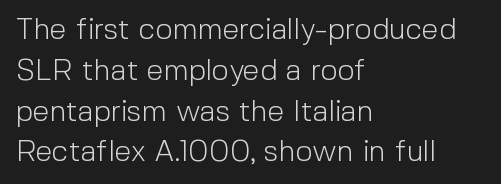
The image shows 30 px light sans-serif type, upright; set left-aligned, normal line spacing (1.36x), normal letter spacing, not underlined; a medium x-height.
